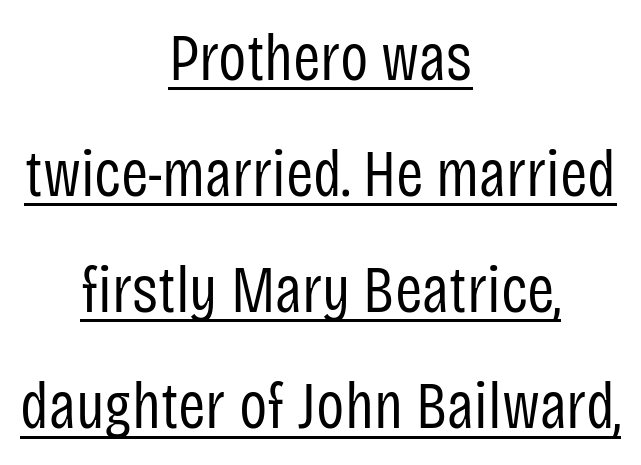
Q: Is the text bold? A: No.
Q: Is the text italic (slanted)? A: No, it is upright.
Q: Is the typeface a serif or a sans-serif typeface? A: Sans-serif.
Q: Is the text underlined? A: Yes.
Q: How is the paragraph aligned? A: Centered.
Q: Is the spacing between letters normal or unusually wide? A: Normal.
Q: Width (condensed, normal, or wide)? A: Condensed.
Q: Stroke contrast? A: Low.
Q: x-height? A: Large.
Q: Monospaced? A: No.
